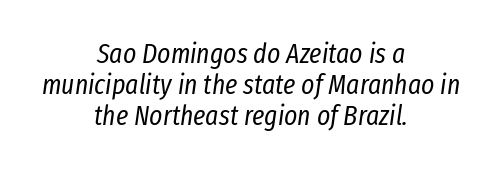
Q: Is the text bold? A: No.
Q: Is the text italic (slanted)? A: Yes, it leans right by about 8 degrees.
Q: Is the text underlined? A: No.
Q: How is the paragraph aligned? A: Centered.
Q: Is the spacing between letters normal or unusually wide? A: Normal.
Q: Is the spacing between lines tight, normal or loose? A: Tight.
Q: Width (condensed, normal, or wide)? A: Condensed.
Q: Stroke contrast? A: Low.
Q: x-height? A: Medium.
Q: Monospaced? A: No.
